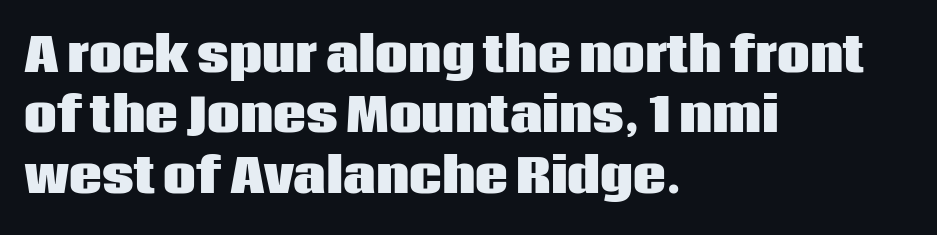
Q: Is the text bold? A: Yes.
Q: Is the text italic (slanted)? A: No, it is upright.
Q: Is the typeface a serif or a sans-serif typeface? A: Sans-serif.
Q: Is the text underlined? A: No.
Q: How is the paragraph aligned? A: Left-aligned.
Q: Is the spacing between letters normal or unusually wide? A: Normal.
Q: Is the spacing between lines tight, normal or loose? A: Normal.
Q: Width (condensed, normal, or wide)? A: Normal.
Q: Stroke contrast? A: Low.
Q: x-height? A: Large.
Q: Monospaced? A: No.
